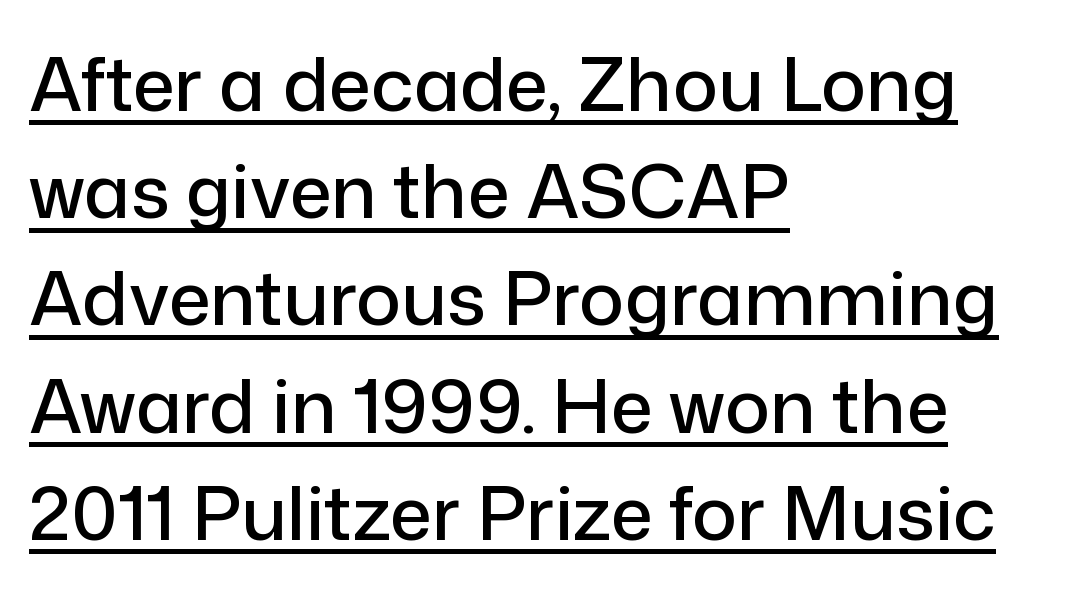
{"serif": "no", "italic": "no", "width": "normal", "stroke_contrast": "low", "x_height": "medium", "monospaced": "no", "underline": "yes", "align": "left", "line_spacing": "normal", "line_spacing_ratio": 1.43, "letter_spacing": "normal", "letter_spacing_em": 0.0, "glyph_px": 75}
